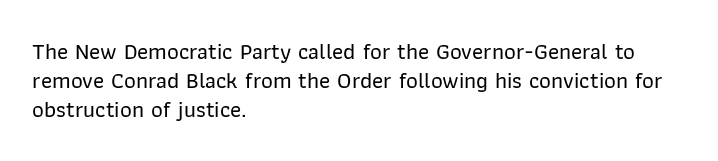
The image shows 23 px text type, upright; set left-aligned, normal line spacing (1.27x), normal letter spacing, not underlined.
